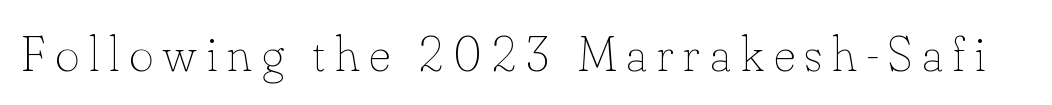
Only glyphs here, with clear space below each row. It's the straight-up-and-down kind of type. Character widths vary here, with narrow letters taking less room than wide ones. The weight would be labelled regular, book, light, or lighter still. Caption: expanded tracking, letters set apart.
